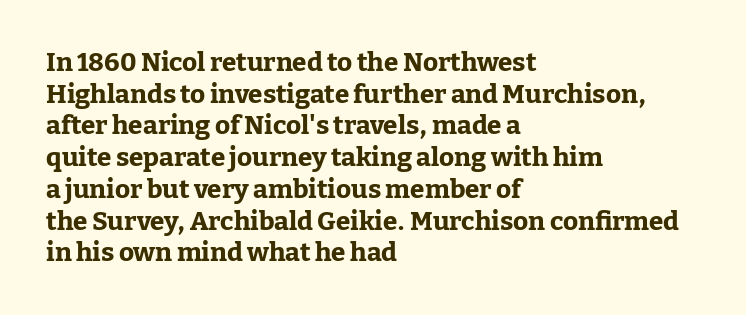
The image shows 26 px bold type, upright; set left-aligned, line spacing 1.22x, normal letter spacing, not underlined.
